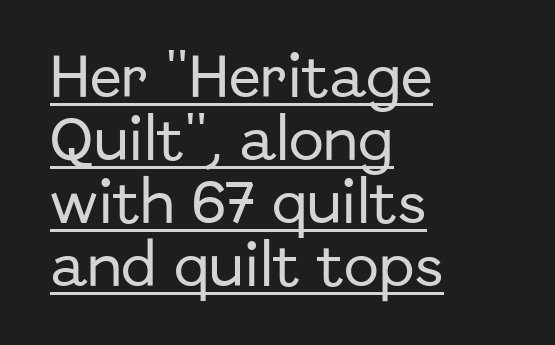
Students, observe the line beneath the letters — that is underlining. Summary of vertical rhythm: regular, with standard interline spacing. You could call the tracking neutral — neither tight nor loose. Note: no serifs on the glyphs. Rendered with straight, roman letterforms.
